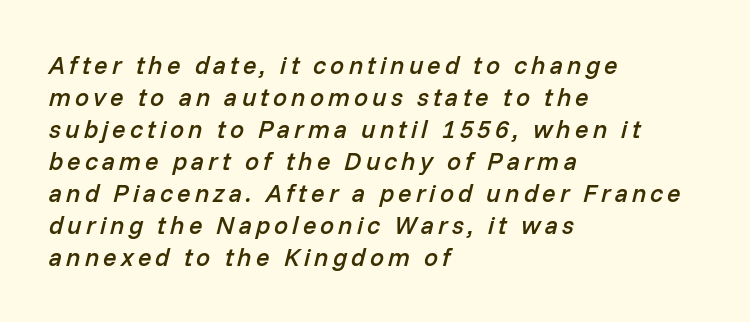
Q: Is the text bold? A: Semi-bold.
Q: Is the text italic (slanted)? A: Yes, it leans right by about 14 degrees.
Q: Is the text underlined? A: No.
Q: How is the paragraph aligned? A: Left-aligned.
Q: Is the spacing between lines tight, normal or loose? A: Normal.
